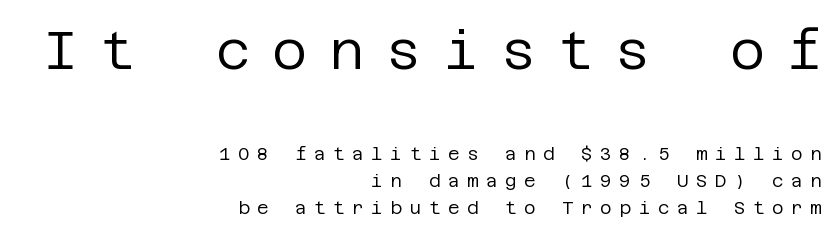
The image shows 54 px regular-weight sans-serif type, upright; set right-aligned, normal line spacing (1.51x), unusually wide letter spacing (+0.41 em), not underlined; the first (top) block is 3.0x larger; low stroke contrast and a large x-height.
